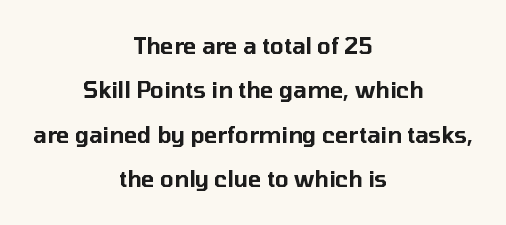
Q: Is the text italic (slanted)? A: No, it is upright.
Q: Is the text underlined? A: No.
Q: How is the paragraph aligned? A: Centered.
Q: Is the spacing between letters normal or unusually wide? A: Normal.
Q: Is the spacing between lines tight, normal or loose? A: Loose.
